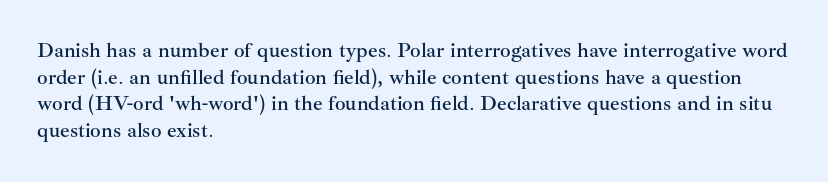
Q: Is the text italic (slanted)? A: No, it is upright.
Q: Is the text underlined? A: No.
Q: How is the paragraph aligned? A: Left-aligned.
Q: Is the spacing between letters normal or unusually wide? A: Normal.
Q: Is the spacing between lines tight, normal or loose? A: Normal.
